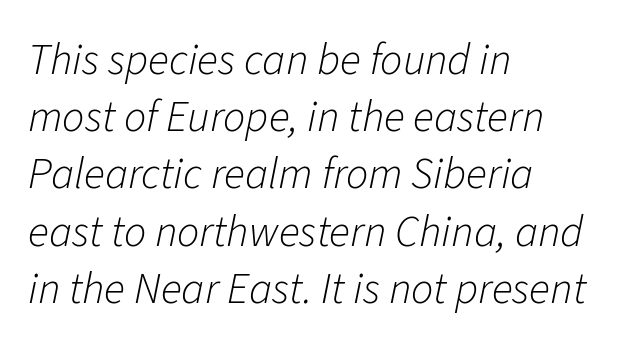
The image shows 44 px light type, italic (leaning right); set left-aligned, normal line spacing (1.3x), normal letter spacing, not underlined; low stroke contrast and a medium x-height.
